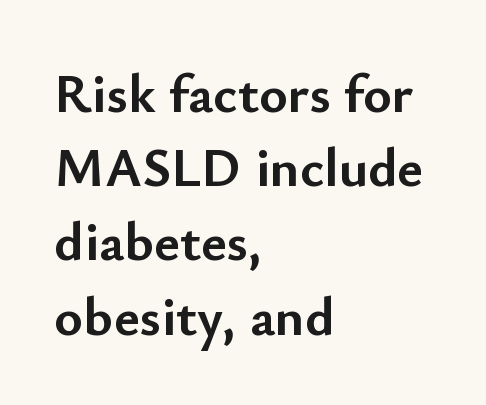
The image shows 55 px semibold sans-serif type, upright; set left-aligned, normal line spacing (1.35x), normal letter spacing, not underlined; low stroke contrast and a small x-height.
